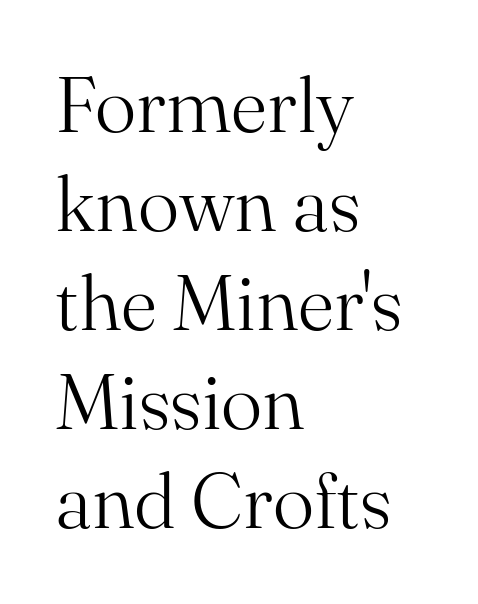
{"serif": "yes", "italic": "no", "bold": "no", "weight": "light", "width": "normal", "stroke_contrast": "medium", "x_height": "small", "monospaced": "no", "underline": "no", "align": "left", "line_spacing": "normal", "line_spacing_ratio": 1.27, "letter_spacing": "normal", "letter_spacing_em": 0.0, "glyph_px": 78}
